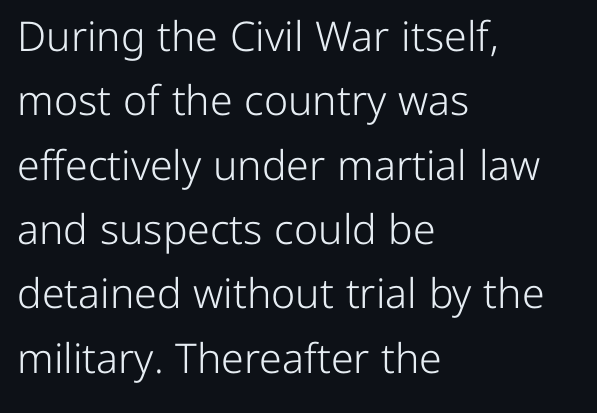
If you drew a line through each stem, it would be perfectly vertical. Examine the stroke ends and you'll find no serifs. Type without underlining. Counters stay open thanks to moderate or lighter strokes. Line starts are locked; line ends wander.
